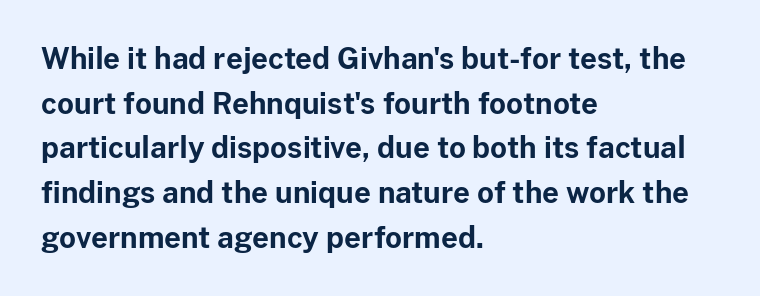
{"serif": "no", "italic": "no", "bold": "yes", "weight": "bold", "width": "normal", "stroke_contrast": "low", "x_height": "medium", "monospaced": "no", "underline": "no", "align": "left", "line_spacing": "normal", "line_spacing_ratio": 1.54, "letter_spacing": "normal", "letter_spacing_em": 0.0, "glyph_px": 29}
